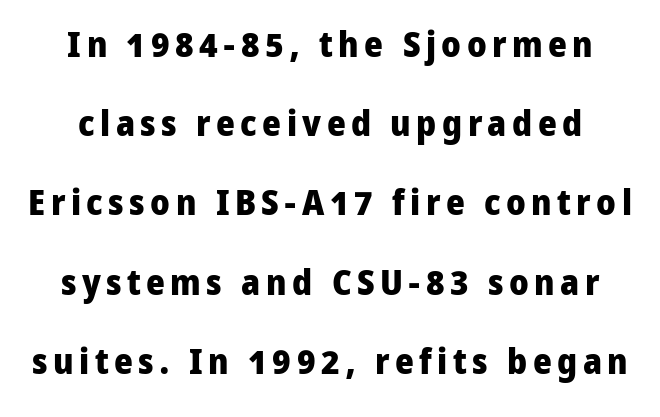
The image shows 36 px heavy sans-serif type, upright; set loose line spacing (2.2x), not underlined; low stroke contrast and a medium x-height.
